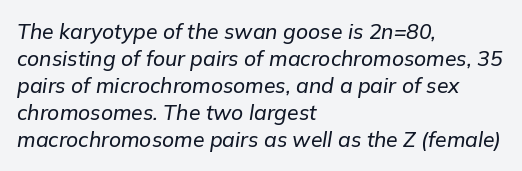
The image shows 21 px text type, italic (leaning right); set left-aligned, normal line spacing (1.29x), normal letter spacing, not underlined.
